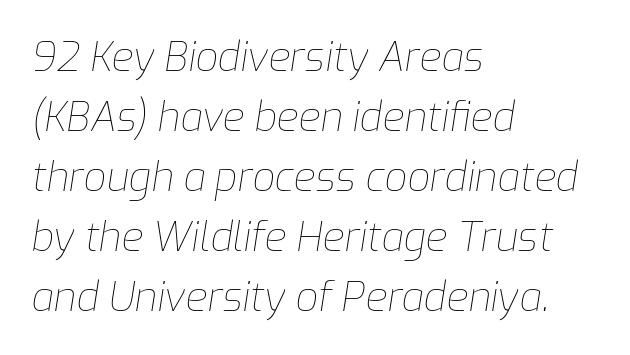
{"italic": "yes", "lean": "right", "slant_degrees": 9, "bold": "no", "weight": "thin", "width": "normal", "stroke_contrast": "low", "x_height": "medium", "monospaced": "no", "underline": "no", "align": "left", "line_spacing": "normal", "line_spacing_ratio": 1.5, "letter_spacing": "normal", "letter_spacing_em": 0.0, "glyph_px": 40}
